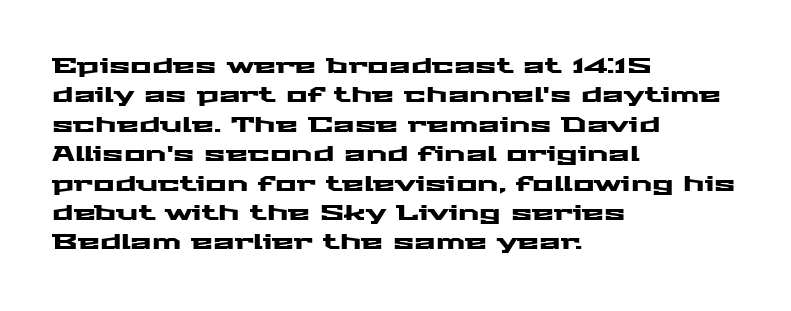
Notice how the passage keeps a crisp vertical edge on the left only. The space directly below the letters is spotless. The designer left line spacing at the default. Honestly, the letter spacing is just normal — you wouldn't notice it. Posture: vertical.
